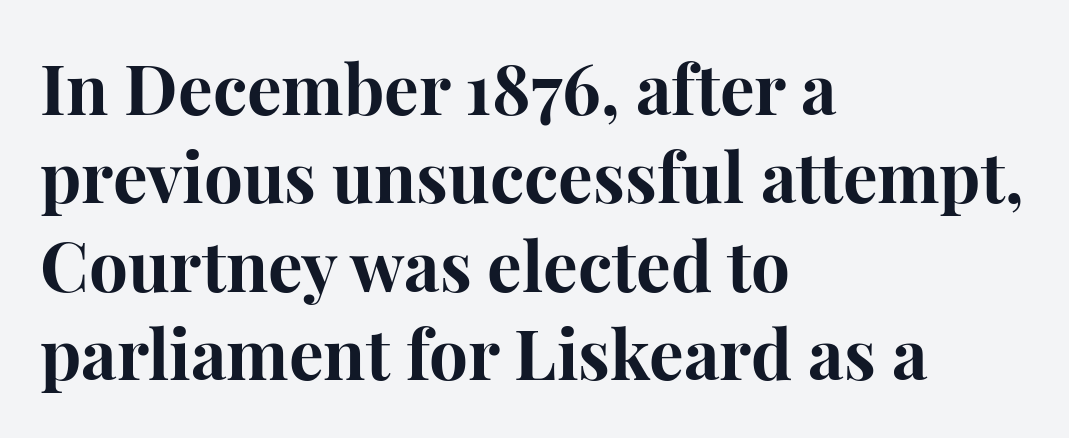
{"serif": "yes", "italic": "no", "bold": "yes", "weight": "bold", "width": "normal", "stroke_contrast": "high", "x_height": "medium", "monospaced": "no", "underline": "no", "align": "left", "line_spacing": "normal", "line_spacing_ratio": 1.28, "letter_spacing": "normal", "letter_spacing_em": 0.0, "glyph_px": 69}
